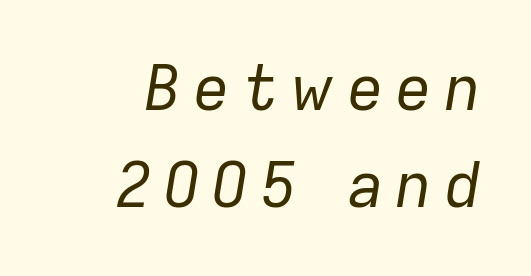
Ink coverage per letter is moderate at most. Does the leading feel generous? No, just average. Decoration check: the copy has no underline. Character widths vary here, with narrow letters taking less room than wide ones. Tall strokes in this sample are angled rather than plumb.
